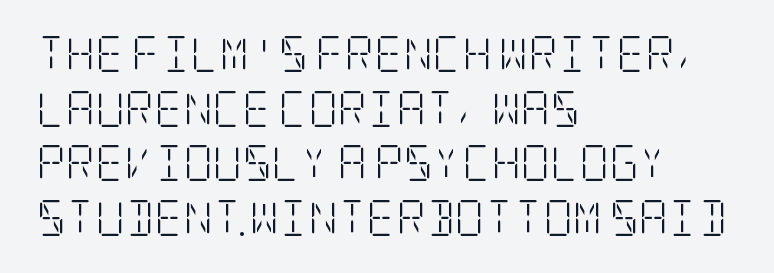
{"serif": "yes", "italic": "no", "bold": "no", "weight": "light", "width": "condensed", "stroke_contrast": "low", "x_height": "large", "underline": "no", "align": "left", "line_spacing": "normal", "line_spacing_ratio": 1.52, "letter_spacing": "normal", "letter_spacing_em": 0.0, "glyph_px": 36}
